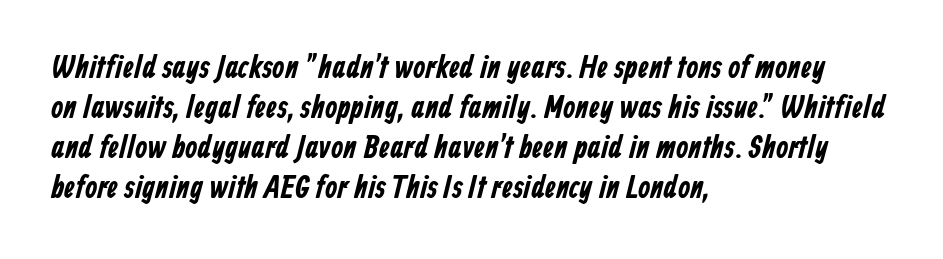
{"serif": "no", "width": "condensed", "stroke_contrast": "low", "x_height": "medium", "monospaced": "no", "underline": "no", "align": "left", "line_spacing": "normal", "line_spacing_ratio": 1.29, "letter_spacing": "normal", "letter_spacing_em": 0.0, "glyph_px": 31}
